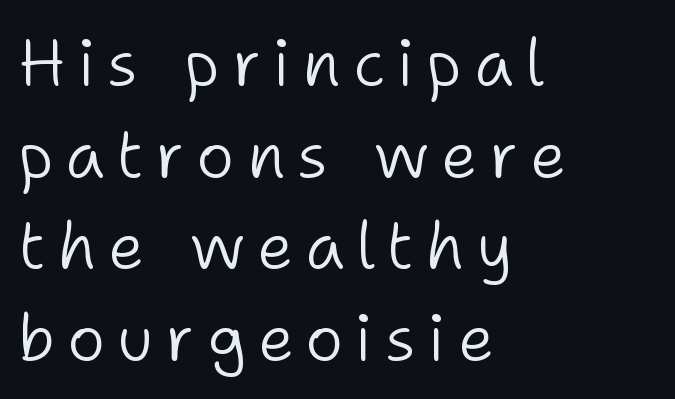
{"serif": "no", "italic": "no", "bold": "no", "weight": "light", "width": "normal", "stroke_contrast": "low", "x_height": "medium", "monospaced": "no", "underline": "no", "align": "left", "line_spacing": "normal", "line_spacing_ratio": 1.41, "glyph_px": 65}
